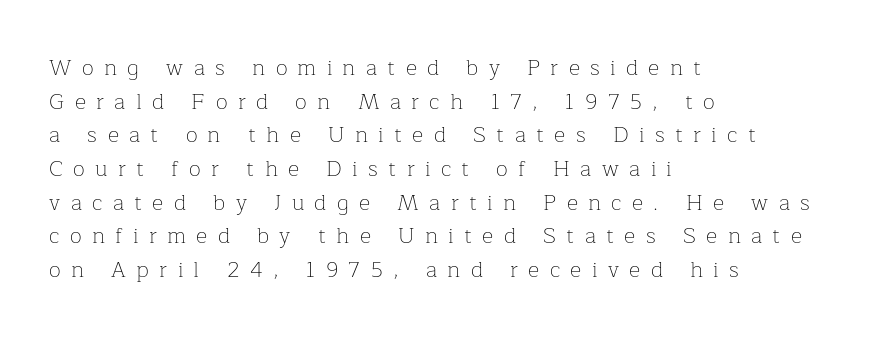
The type sits square on the baseline with zero lean. If you drew a ruler down the left edge, every line would touch it. The specimen omits any rule beneath the text block's lines. Tracking here is generous; glyphs stand well apart from one another.
